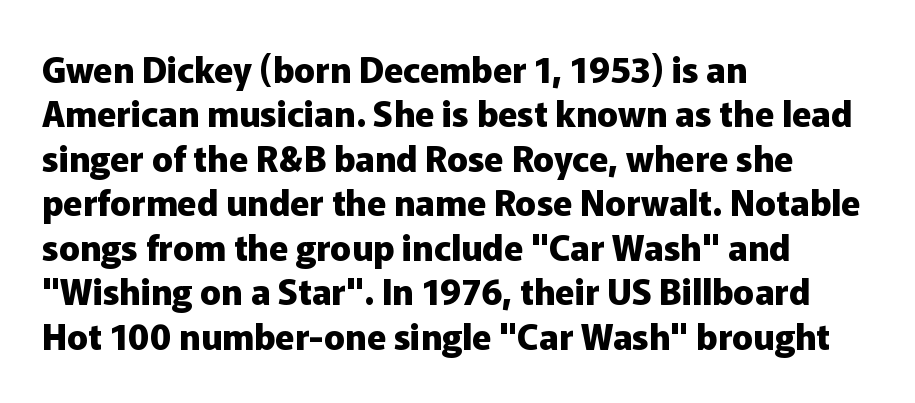
You could call the tracking neutral — neither tight nor loose. The specimen reads as upright at a glance. Does the weight exceed regular? Yes, all the way to bold. Quick note: interline space is typical. Spacing verdict: proportional, widths tailored to each character. A bare baseline throughout the passage.
